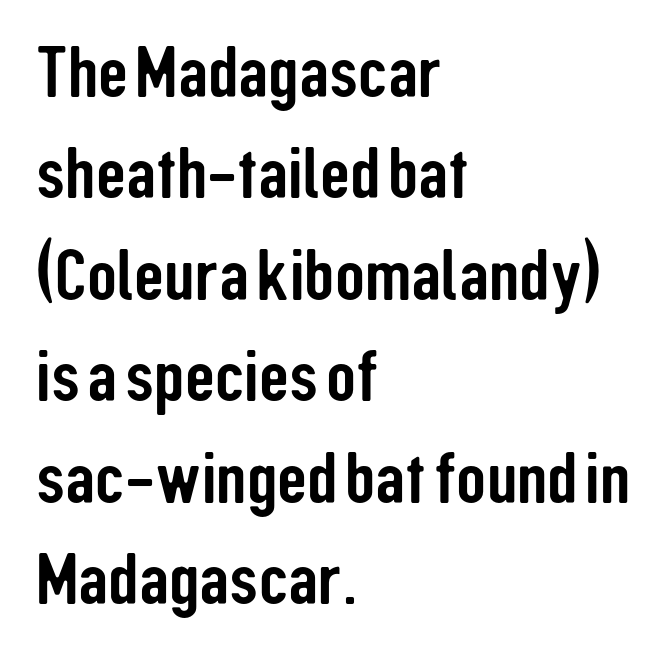
Q: Is the text italic (slanted)? A: No, it is upright.
Q: Is the typeface a serif or a sans-serif typeface? A: Sans-serif.
Q: Is the text underlined? A: No.
Q: How is the paragraph aligned? A: Left-aligned.
Q: Is the spacing between letters normal or unusually wide? A: Normal.
Q: Is the spacing between lines tight, normal or loose? A: Normal.
Q: Width (condensed, normal, or wide)? A: Condensed.
Q: Stroke contrast? A: Low.
Q: x-height? A: Medium.
Q: Monospaced? A: No.
